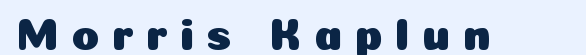
{"serif": "no", "italic": "no", "width": "normal", "stroke_contrast": "low", "x_height": "medium", "monospaced": "no", "underline": "yes", "letter_spacing": "wide", "letter_spacing_em": 0.28, "glyph_px": 45}
